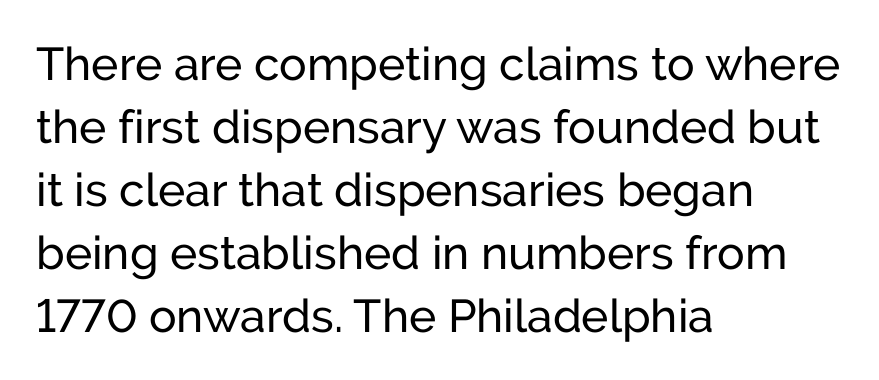
{"serif": "no", "italic": "no", "bold": "no", "weight": "regular", "width": "normal", "stroke_contrast": "low", "x_height": "medium", "monospaced": "no", "underline": "no", "align": "left", "line_spacing": "normal", "line_spacing_ratio": 1.37, "letter_spacing": "normal", "letter_spacing_em": 0.0, "glyph_px": 46}
